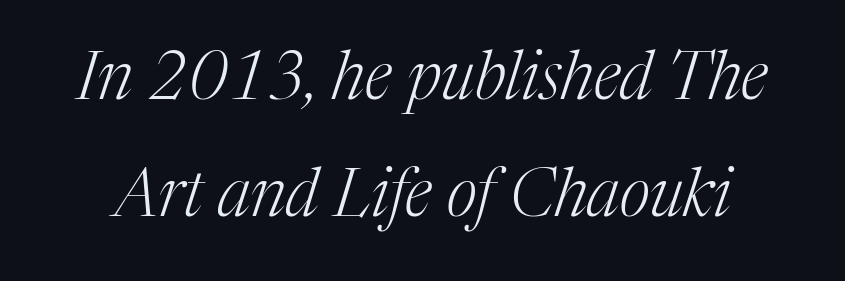
{"serif": "yes", "italic": "yes", "lean": "right", "slant_degrees": 17, "bold": "no", "weight": "light", "width": "normal", "stroke_contrast": "medium", "x_height": "medium", "monospaced": "no", "underline": "no", "line_spacing_ratio": 1.78, "letter_spacing": "normal", "letter_spacing_em": 0.0, "glyph_px": 66}
